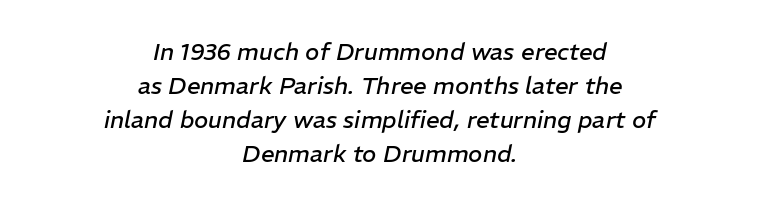
Q: Is the text bold? A: No.
Q: Is the text italic (slanted)? A: Yes, it leans right by about 11 degrees.
Q: Is the text underlined? A: No.
Q: How is the paragraph aligned? A: Centered.
Q: Is the spacing between letters normal or unusually wide? A: Normal.
Q: Is the spacing between lines tight, normal or loose? A: Normal.
